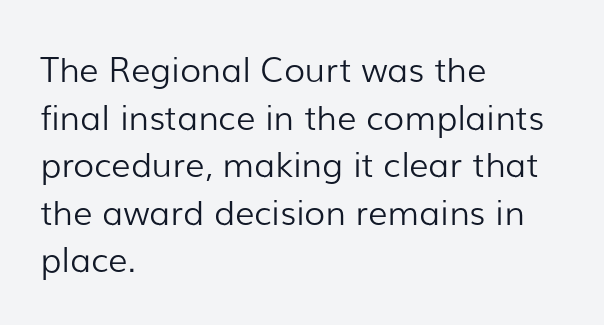
The image shows 34 px light sans-serif type, upright; set left-aligned, normal line spacing (1.4x), normal letter spacing, not underlined; low stroke contrast and a medium x-height.
